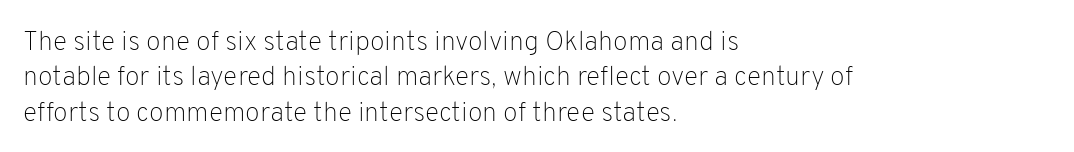
{"italic": "no", "bold": "no", "underline": "no", "align": "left", "line_spacing": "normal", "line_spacing_ratio": 1.31, "letter_spacing": "normal", "letter_spacing_em": 0.0, "glyph_px": 27}
